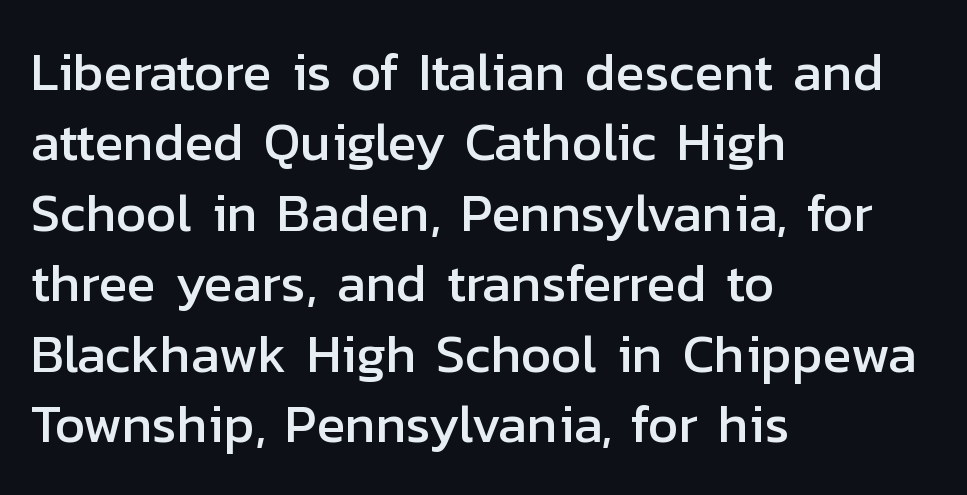
Q: Is the text italic (slanted)? A: No, it is upright.
Q: Is the typeface a serif or a sans-serif typeface? A: Sans-serif.
Q: Is the text underlined? A: No.
Q: How is the paragraph aligned? A: Left-aligned.
Q: Is the spacing between letters normal or unusually wide? A: Normal.
Q: Is the spacing between lines tight, normal or loose? A: Normal.
Q: Width (condensed, normal, or wide)? A: Normal.
Q: Stroke contrast? A: Low.
Q: x-height? A: Medium.
Q: Monospaced? A: No.
